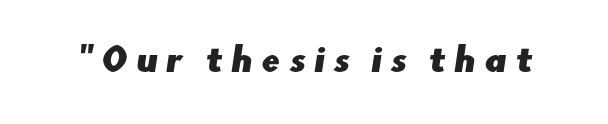
Q: Is the typeface a serif or a sans-serif typeface? A: Sans-serif.
Q: Is the text underlined? A: No.
Q: Is the spacing between letters normal or unusually wide? A: Unusually wide.
Q: Width (condensed, normal, or wide)? A: Normal.
Q: Stroke contrast? A: Low.
Q: x-height? A: Small.
Q: Monospaced? A: No.
